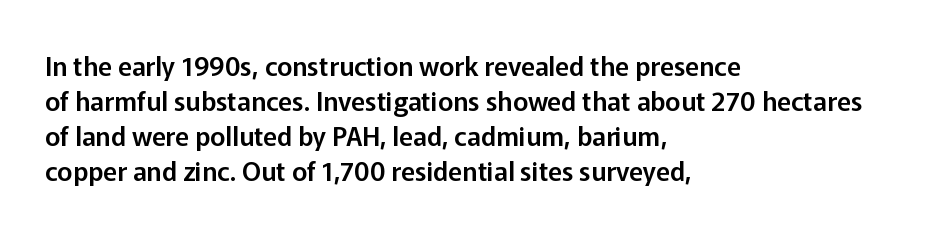
{"italic": "no", "underline": "no", "align": "left", "line_spacing": "normal", "line_spacing_ratio": 1.34, "letter_spacing": "normal", "letter_spacing_em": 0.0, "glyph_px": 26}
